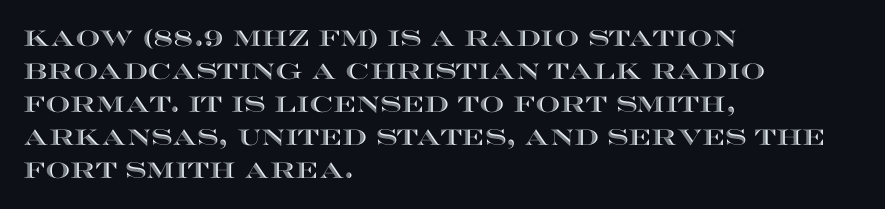
The image shows 22 px text type, upright; set left-aligned, normal line spacing (1.5x), normal letter spacing, not underlined.
